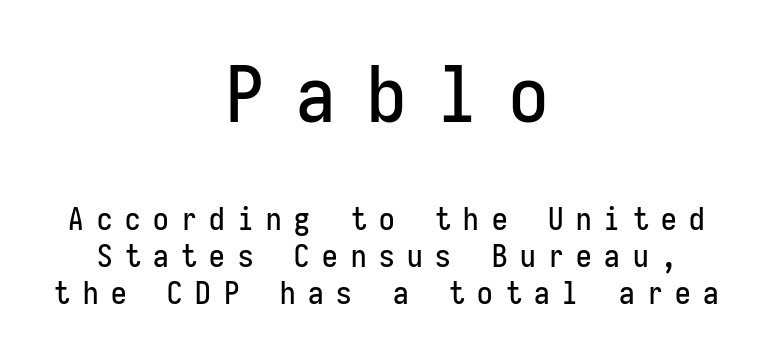
Q: Is the text italic (slanted)? A: No, it is upright.
Q: Is the typeface a serif or a sans-serif typeface? A: Sans-serif.
Q: Is the text underlined? A: No.
Q: How is the paragraph aligned? A: Centered.
Q: Is the spacing between letters normal or unusually wide? A: Unusually wide.
Q: Which block of text is set in a larger size, the first (top) or the second (bottom)? A: The first (top) one.
Q: Width (condensed, normal, or wide)? A: Condensed.
Q: Stroke contrast? A: Low.
Q: x-height? A: Medium.
Q: Monospaced? A: Yes.
